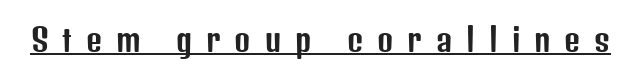
{"serif": "no", "italic": "no", "width": "condensed", "stroke_contrast": "low", "x_height": "medium", "monospaced": "no", "underline": "yes", "letter_spacing": "wide", "letter_spacing_em": 0.45, "glyph_px": 31}
